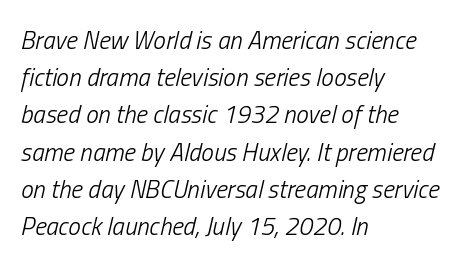
The image shows 25 px text type, italic (leaning right); set left-aligned, normal line spacing (1.49x), normal letter spacing, not underlined.
